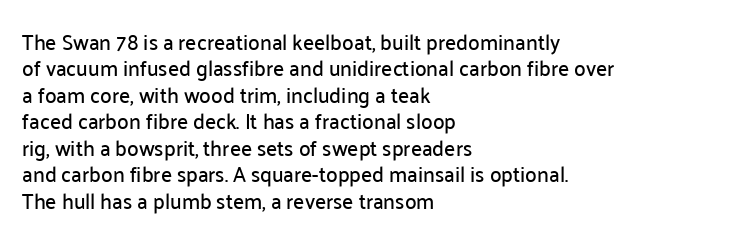
Is there much room between lines? A standard amount, neither cramped nor airy. The line texture is even and compact thanks to regular tracking. In terms of posture, this sample is upright. The paragraph has a hard left edge and a soft right edge. The strip under each line holds only bare page.
